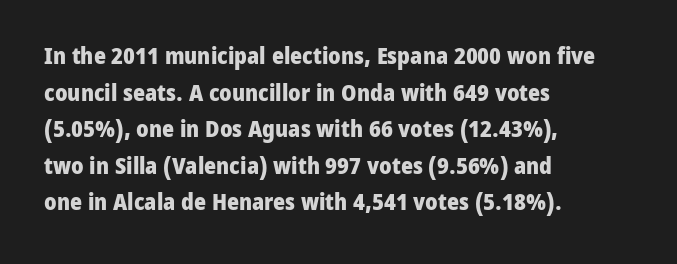
Visually the block forms a straight wall on the left and a jagged coastline on the right. The letters are bold, with thick, heavy strokes. The gap between lines stays unmarked. This sample keeps an unexceptional amount of space between lines. The horizontal fit of the characters is conventional and even. Vertical strokes here are truly vertical.
